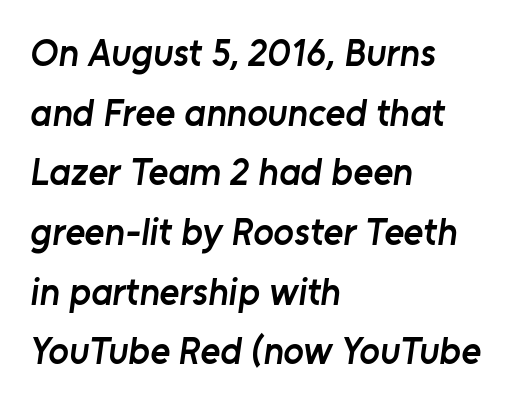
Q: Is the text bold? A: Semi-bold.
Q: Is the typeface a serif or a sans-serif typeface? A: Sans-serif.
Q: Is the text underlined? A: No.
Q: How is the paragraph aligned? A: Left-aligned.
Q: Is the spacing between letters normal or unusually wide? A: Normal.
Q: Is the spacing between lines tight, normal or loose? A: Normal.
Q: Width (condensed, normal, or wide)? A: Normal.
Q: Stroke contrast? A: Low.
Q: x-height? A: Medium.
Q: Monospaced? A: No.
